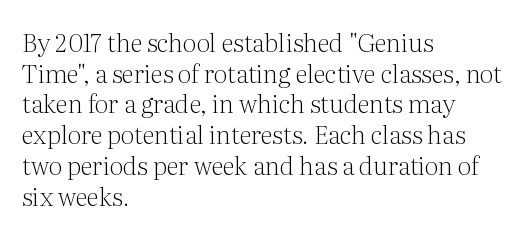
{"italic": "no", "bold": "no", "underline": "no", "align": "left", "line_spacing_ratio": 1.23, "letter_spacing": "normal", "letter_spacing_em": 0.0, "glyph_px": 25}
